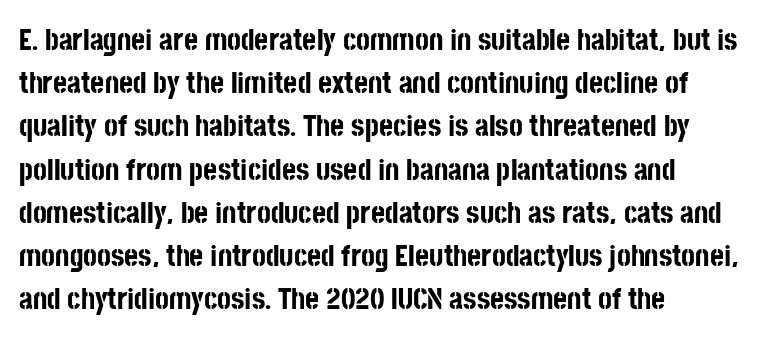
The image shows 30 px bold, condensed sans-serif type, upright; set left-aligned, normal line spacing (1.44x), normal letter spacing, not underlined; low stroke contrast and a large x-height.
